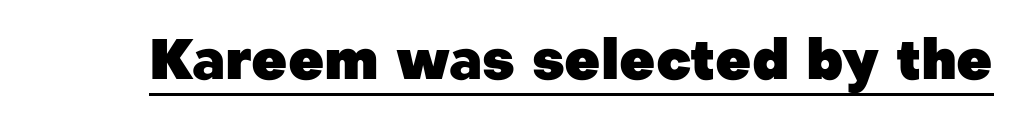
Q: Is the text bold? A: Yes.
Q: Is the text italic (slanted)? A: No, it is upright.
Q: Is the typeface a serif or a sans-serif typeface? A: Sans-serif.
Q: Is the text underlined? A: Yes.
Q: Is the spacing between letters normal or unusually wide? A: Normal.
Q: Width (condensed, normal, or wide)? A: Normal.
Q: Stroke contrast? A: Low.
Q: x-height? A: Medium.
Q: Monospaced? A: No.
